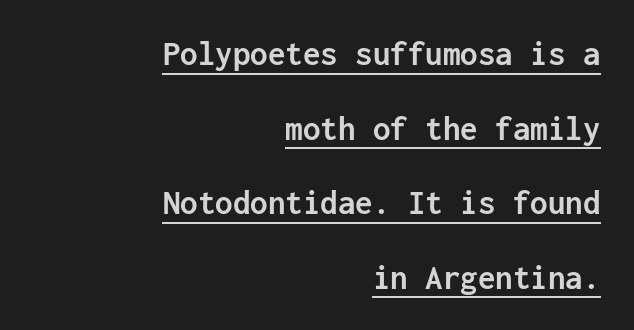
{"serif": "no", "italic": "no", "bold": "yes", "weight": "semibold", "width": "normal", "stroke_contrast": "low", "x_height": "medium", "monospaced": "yes", "underline": "yes", "align": "right", "line_spacing": "loose", "line_spacing_ratio": 2.13, "letter_spacing": "normal", "letter_spacing_em": 0.0, "glyph_px": 35}
